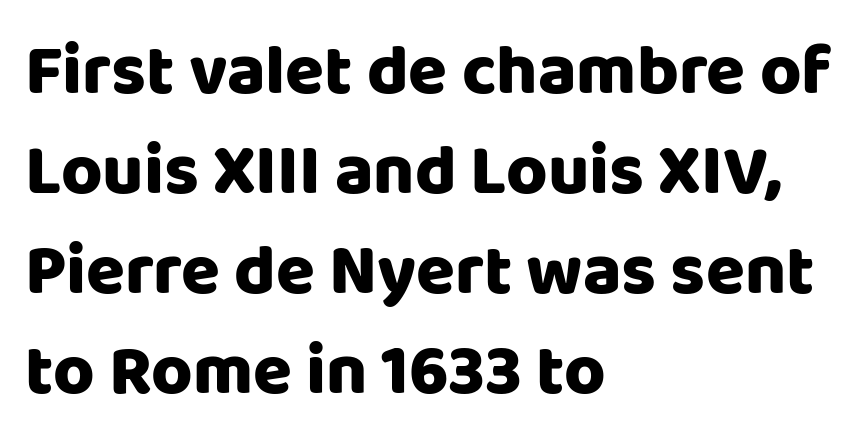
Q: Is the text italic (slanted)? A: No, it is upright.
Q: Is the typeface a serif or a sans-serif typeface? A: Sans-serif.
Q: Is the text underlined? A: No.
Q: How is the paragraph aligned? A: Left-aligned.
Q: Is the spacing between letters normal or unusually wide? A: Normal.
Q: Is the spacing between lines tight, normal or loose? A: Normal.
Q: Width (condensed, normal, or wide)? A: Normal.
Q: Stroke contrast? A: Low.
Q: x-height? A: Large.
Q: Monospaced? A: No.
